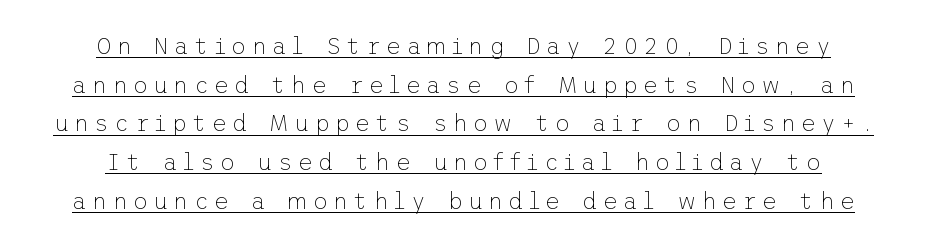
{"italic": "no", "bold": "no", "underline": "yes", "line_spacing": "normal", "line_spacing_ratio": 1.68, "letter_spacing": "wide", "letter_spacing_em": 0.23, "glyph_px": 23}
